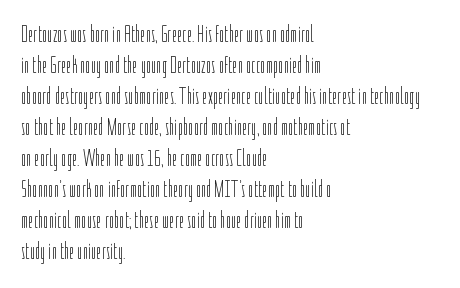
The image shows 23 px text type, upright; set left-aligned, normal line spacing (1.35x), normal letter spacing, not underlined.
